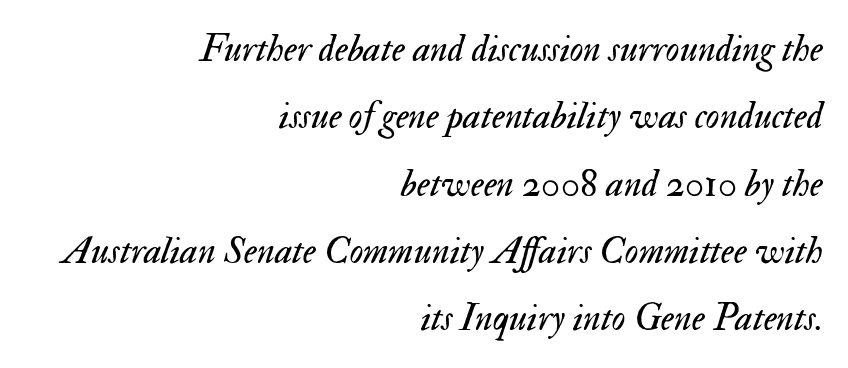
Q: Is the text bold? A: No.
Q: Is the text italic (slanted)? A: Yes, it leans right by about 17 degrees.
Q: Is the text underlined? A: No.
Q: How is the paragraph aligned? A: Right-aligned.
Q: Is the spacing between letters normal or unusually wide? A: Normal.
Q: Width (condensed, normal, or wide)? A: Normal.
Q: Stroke contrast? A: Medium.
Q: x-height? A: Small.
Q: Monospaced? A: No.
